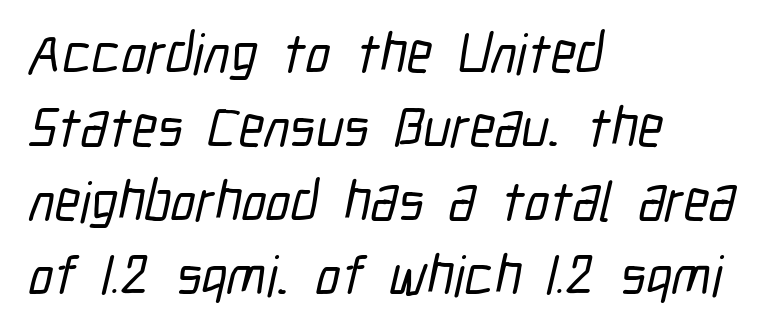
Q: Is the typeface a serif or a sans-serif typeface? A: Sans-serif.
Q: Is the text underlined? A: No.
Q: How is the paragraph aligned? A: Left-aligned.
Q: Is the spacing between letters normal or unusually wide? A: Normal.
Q: Is the spacing between lines tight, normal or loose? A: Normal.
Q: Width (condensed, normal, or wide)? A: Condensed.
Q: Stroke contrast? A: Low.
Q: x-height? A: Medium.
Q: Monospaced? A: No.
